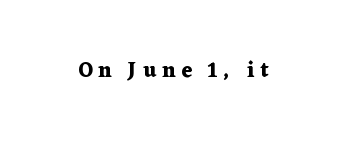
Look at the stroke-to-counter ratio: heavy, a bold. Lines of text with bare space underneath. These lines were composed using upright roman letters. The passage shown has open, widely tracked lettering throughout.
